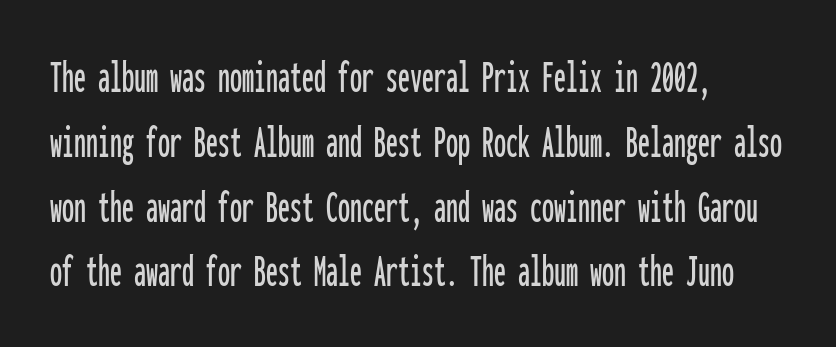
Q: Is the text italic (slanted)? A: No, it is upright.
Q: Is the typeface a serif or a sans-serif typeface? A: Sans-serif.
Q: Is the text underlined? A: No.
Q: How is the paragraph aligned? A: Left-aligned.
Q: Is the spacing between letters normal or unusually wide? A: Normal.
Q: Is the spacing between lines tight, normal or loose? A: Normal.
Q: Width (condensed, normal, or wide)? A: Condensed.
Q: Stroke contrast? A: Low.
Q: x-height? A: Medium.
Q: Monospaced? A: Yes.
